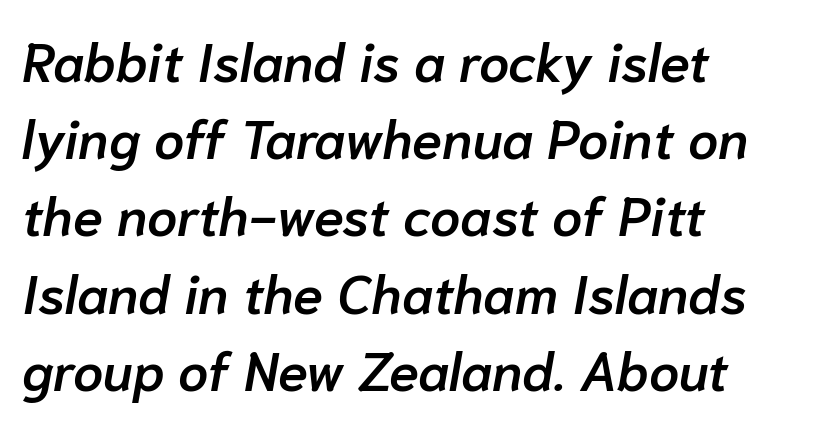
Q: Is the text bold? A: Semi-bold.
Q: Is the text italic (slanted)? A: Yes, it leans right by about 10 degrees.
Q: Is the text underlined? A: No.
Q: How is the paragraph aligned? A: Left-aligned.
Q: Is the spacing between letters normal or unusually wide? A: Normal.
Q: Is the spacing between lines tight, normal or loose? A: Normal.
Q: Width (condensed, normal, or wide)? A: Normal.
Q: Stroke contrast? A: Low.
Q: x-height? A: Medium.
Q: Monospaced? A: No.
